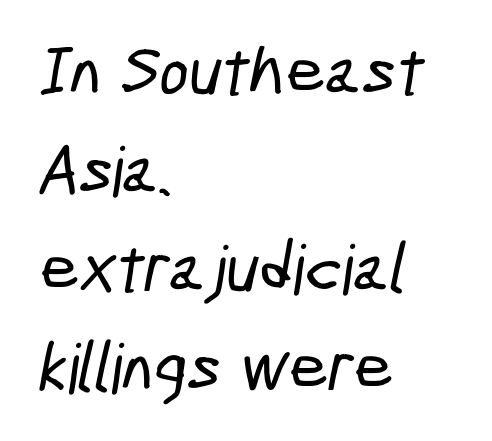
Here the glyphs are tracked normally, forming tight word shapes. Varying glyph widths throughout — classic text-font behaviour. The specimen omits any rule beneath the text block's lines. The text was rendered using a sans face with plain stroke endings. Reading down the block, your eye returns to a fixed left position each line. Rows of type keep a routine distance in the vertical direction.
